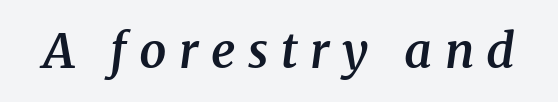
Q: Is the text bold? A: Semi-bold.
Q: Is the text italic (slanted)? A: Yes, it leans right by about 8 degrees.
Q: Is the typeface a serif or a sans-serif typeface? A: Serif.
Q: Is the text underlined? A: No.
Q: Is the spacing between letters normal or unusually wide? A: Unusually wide.
Q: Width (condensed, normal, or wide)? A: Normal.
Q: Stroke contrast? A: Medium.
Q: x-height? A: Medium.
Q: Monospaced? A: No.
